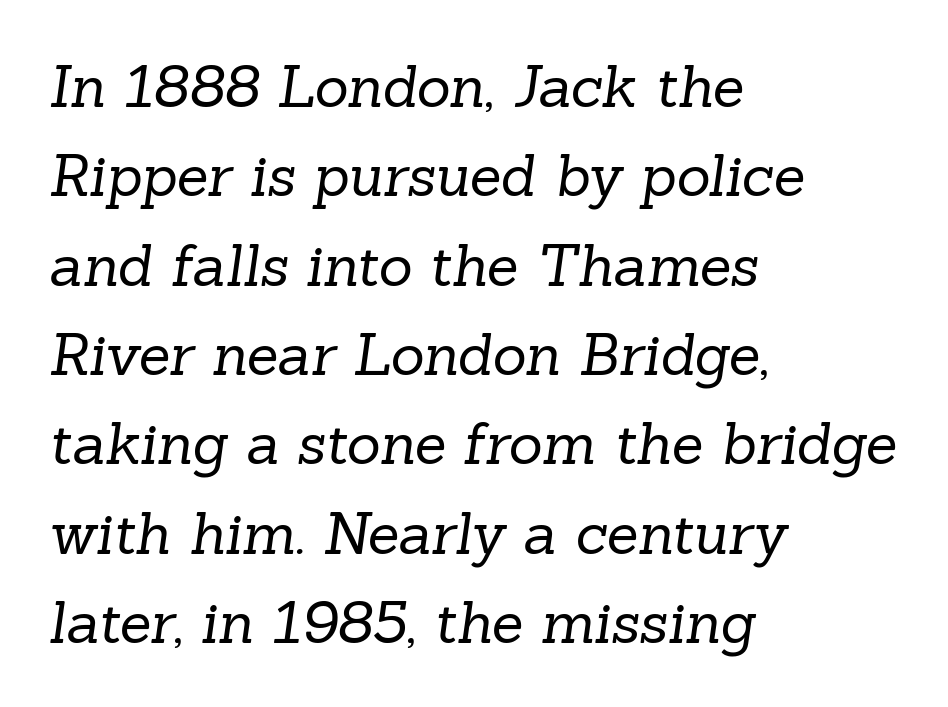
{"serif": "yes", "bold": "no", "weight": "regular", "width": "normal", "stroke_contrast": "low", "x_height": "medium", "monospaced": "no", "underline": "no", "align": "left", "line_spacing": "normal", "line_spacing_ratio": 1.54, "letter_spacing": "normal", "letter_spacing_em": 0.0, "glyph_px": 58}
